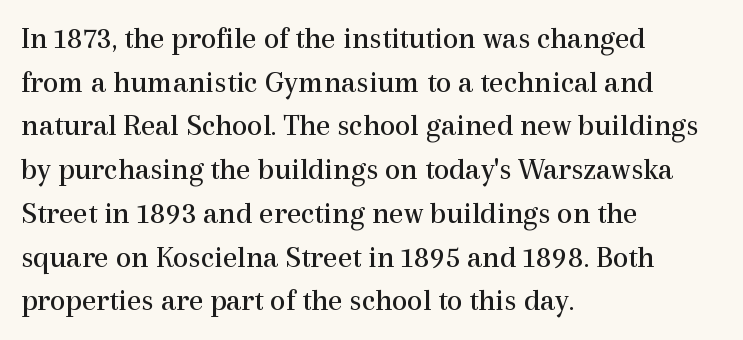
{"serif": "yes", "italic": "no", "bold": "no", "weight": "regular", "width": "normal", "x_height": "medium", "monospaced": "no", "underline": "no", "align": "left", "line_spacing": "normal", "line_spacing_ratio": 1.41, "letter_spacing": "normal", "letter_spacing_em": 0.0, "glyph_px": 31}
